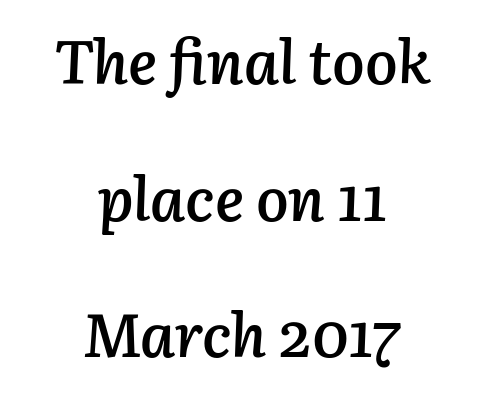
The image shows 61 px semibold type, italic (leaning right); set centered, loose line spacing (2.24x), normal letter spacing, not underlined; low stroke contrast and a medium x-height.
